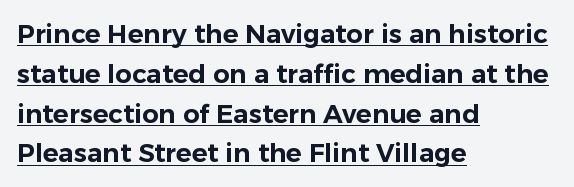
{"italic": "no", "underline": "yes", "align": "left", "line_spacing": "normal", "line_spacing_ratio": 1.53, "letter_spacing": "normal", "letter_spacing_em": 0.0, "glyph_px": 26}
